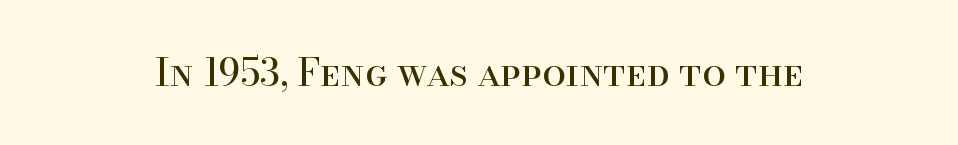
The image shows 38 px regular-weight serif type, upright; set centered, normal letter spacing, not underlined; high stroke contrast and a small x-height.
